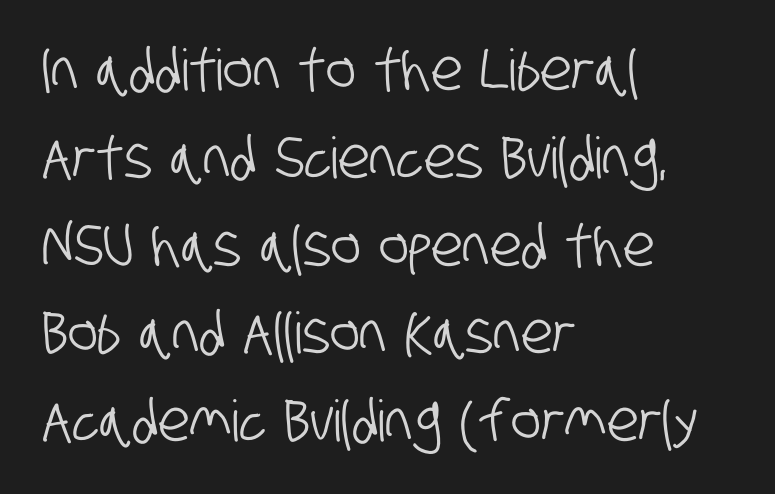
{"serif": "no", "width": "condensed", "stroke_contrast": "low", "x_height": "large", "monospaced": "no", "underline": "no", "align": "left", "line_spacing": "normal", "line_spacing_ratio": 1.54, "letter_spacing": "normal", "letter_spacing_em": 0.0, "glyph_px": 57}
